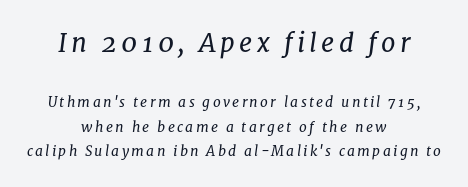
{"italic": "yes", "lean": "right", "slant_degrees": 8, "bold": "no", "underline": "no", "align": "center", "line_spacing_ratio": 1.77, "larger_block": "first", "size_ratio": 1.86, "glyph_px": 26}
